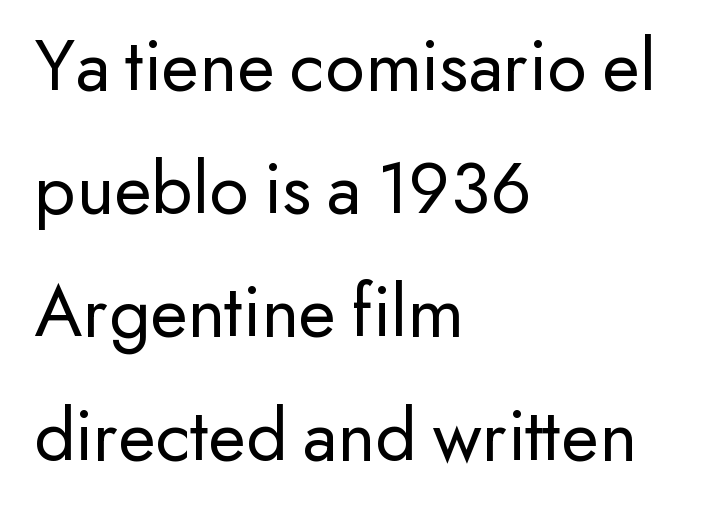
Spacing verdict: proportional, widths tailored to each character. How are the letters spaced? Ordinarily, with no added tracking. This reads as an unemphasized weight, regular at the heaviest. These lines were composed using upright roman letters. Is this a sans? Yes — the strokes have no serifs. A normal amount of white space separates one row of letters from the next.
